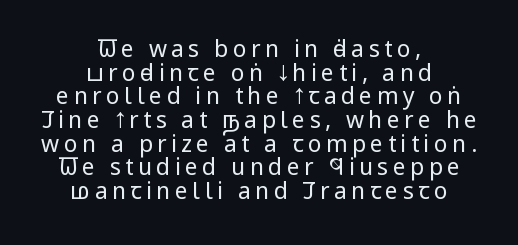
The image shows 23 px text type, upright; set centered, tight line spacing (1.03x), not underlined.
